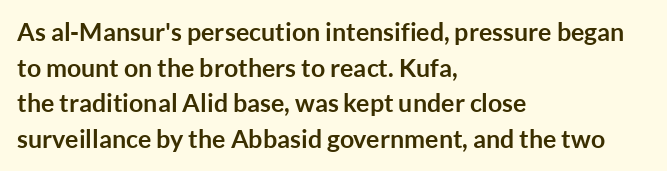
Q: Is the text bold? A: Yes.
Q: Is the text italic (slanted)? A: No, it is upright.
Q: Is the text underlined? A: No.
Q: How is the paragraph aligned? A: Left-aligned.
Q: Is the spacing between letters normal or unusually wide? A: Normal.
Q: Is the spacing between lines tight, normal or loose? A: Normal.
